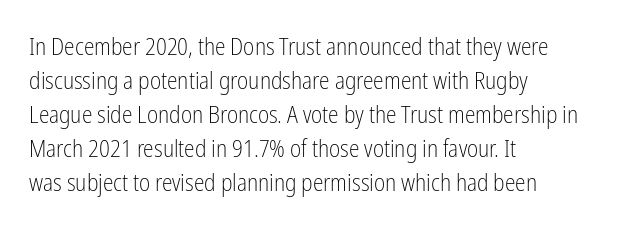
Just letters on the line, the space beneath them empty. The lines sit at an ordinary, default distance from one another. Reading down the block, your eye returns to a fixed left position each line. Think standard paragraph weight, or any step lighter than that.
